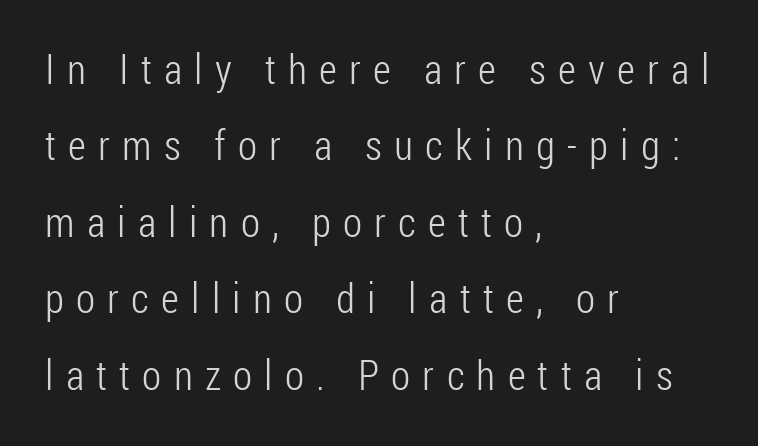
The image shows 42 px light, condensed sans-serif type, upright; set left-aligned, line spacing 1.82x, unusually wide letter spacing (+0.29 em), not underlined; low stroke contrast and a medium x-height.
